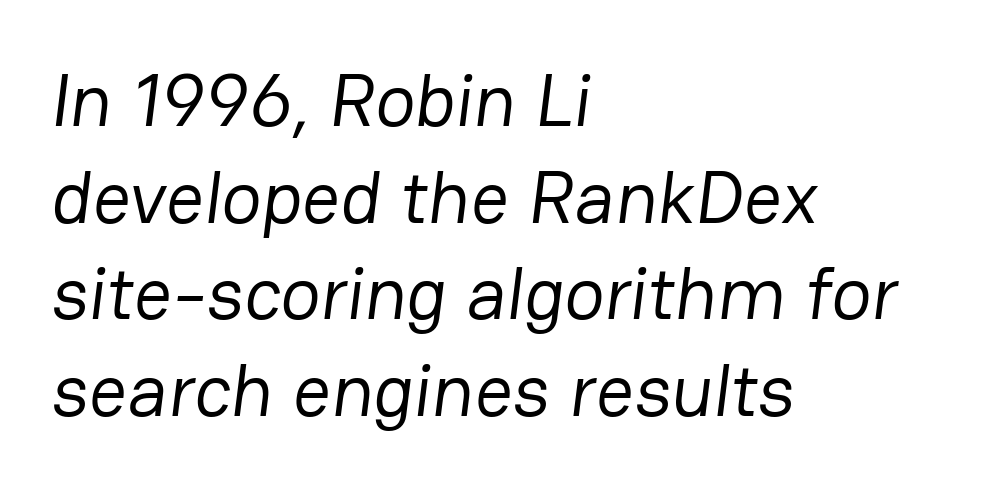
Q: Is the text bold? A: No.
Q: Is the typeface a serif or a sans-serif typeface? A: Sans-serif.
Q: Is the text underlined? A: No.
Q: How is the paragraph aligned? A: Left-aligned.
Q: Is the spacing between letters normal or unusually wide? A: Normal.
Q: Is the spacing between lines tight, normal or loose? A: Normal.
Q: Width (condensed, normal, or wide)? A: Normal.
Q: Stroke contrast? A: Low.
Q: x-height? A: Medium.
Q: Monospaced? A: No.
